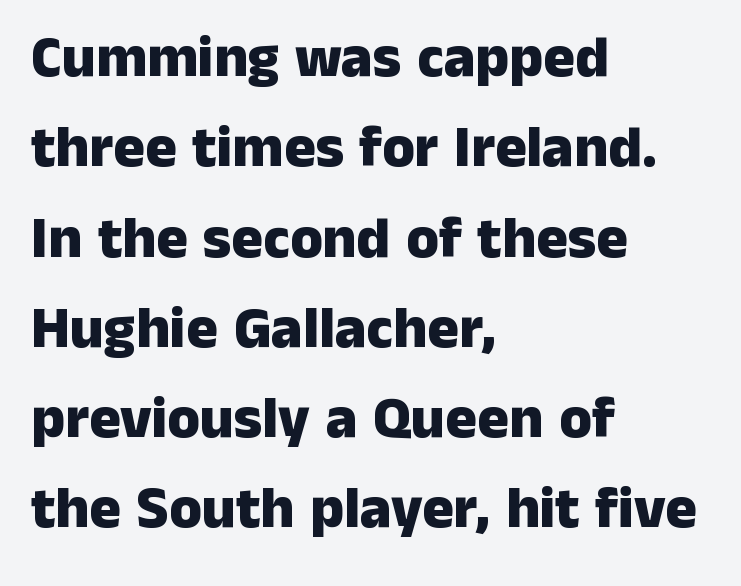
The font family rendered here belongs to the sans-serif group. The rendering anchors every line to the left-hand side. Think of a printed novel: that variable character pitch is what you see here. Heavy, bold letterforms.
